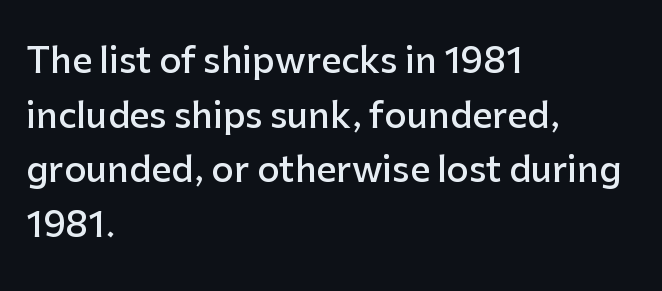
The image shows 35 px semibold sans-serif type, upright; set left-aligned, normal line spacing (1.56x), normal letter spacing, not underlined; low stroke contrast and a medium x-height.
